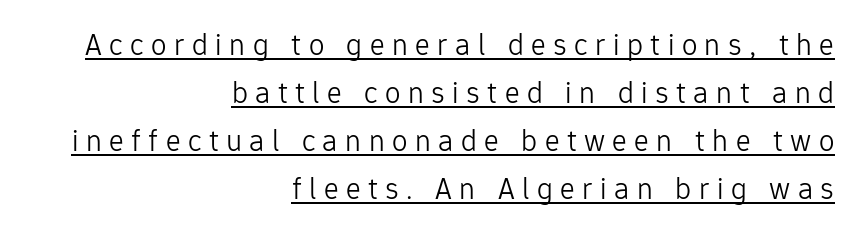
{"serif": "no", "italic": "no", "bold": "no", "weight": "light", "width": "normal", "stroke_contrast": "low", "x_height": "medium", "monospaced": "no", "underline": "yes", "align": "right", "line_spacing": "normal", "line_spacing_ratio": 1.55, "letter_spacing": "wide", "letter_spacing_em": 0.24, "glyph_px": 31}
